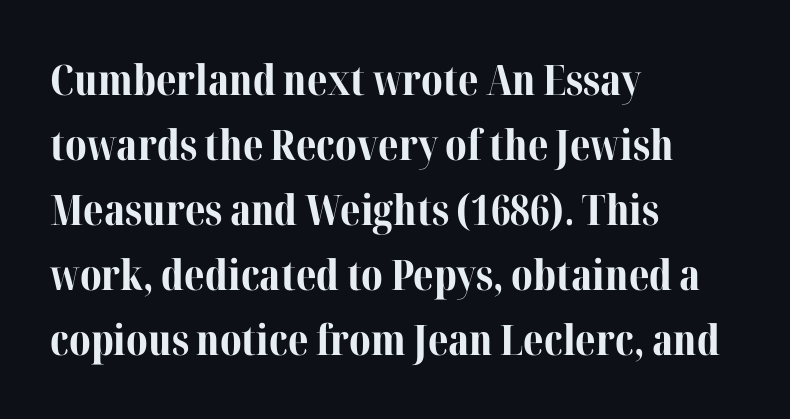
{"serif": "yes", "italic": "no", "bold": "yes", "weight": "bold", "width": "normal", "stroke_contrast": "medium", "x_height": "medium", "monospaced": "no", "underline": "no", "align": "left", "line_spacing": "normal", "line_spacing_ratio": 1.55, "letter_spacing": "normal", "letter_spacing_em": 0.0, "glyph_px": 42}
